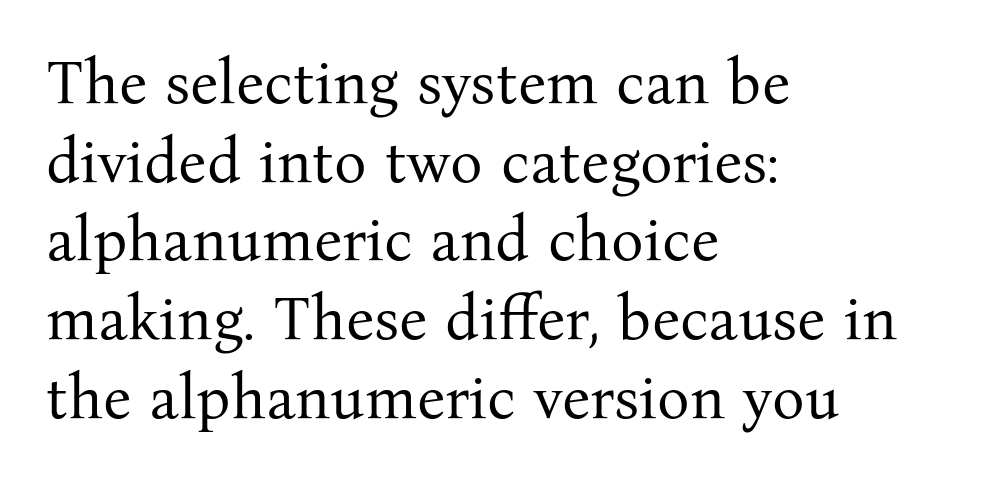
The image shows 61 px regular-weight serif type, upright; set left-aligned, normal line spacing (1.29x), normal letter spacing, not underlined; medium stroke contrast and a medium x-height.
